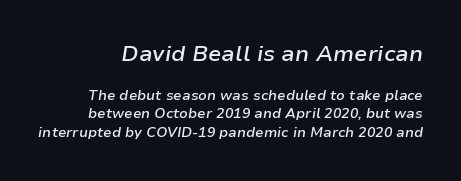
The image shows 22 px text type, italic (leaning right); set normal line spacing (1.33x), normal letter spacing, not underlined; the first (top) block is 1.57x larger.
